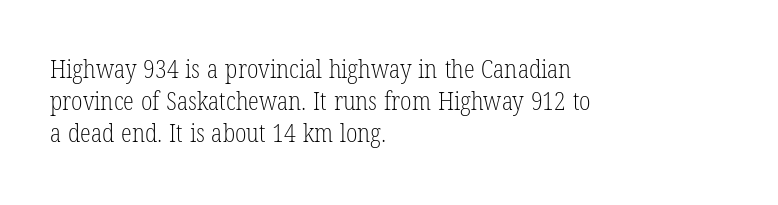
{"italic": "no", "bold": "no", "underline": "no", "align": "left", "line_spacing": "normal", "line_spacing_ratio": 1.28, "letter_spacing": "normal", "letter_spacing_em": 0.0, "glyph_px": 25}
